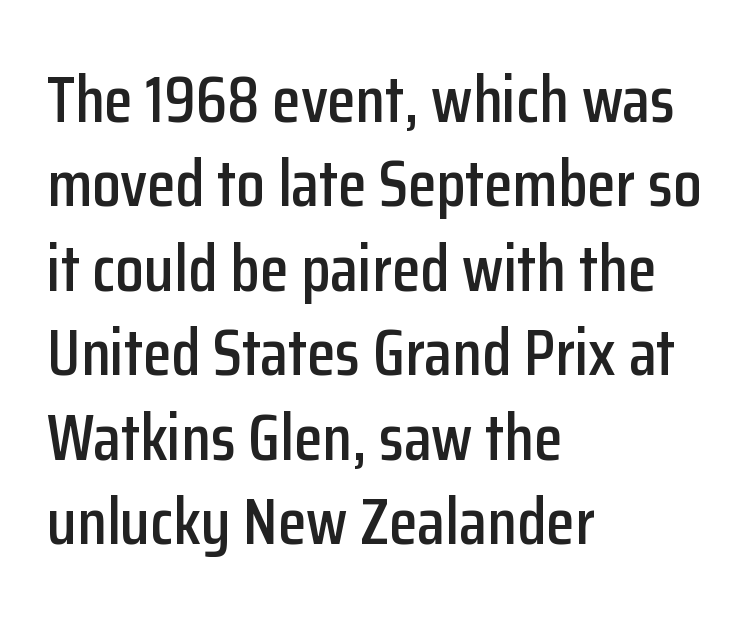
Q: Is the text italic (slanted)? A: No, it is upright.
Q: Is the typeface a serif or a sans-serif typeface? A: Sans-serif.
Q: Is the text underlined? A: No.
Q: How is the paragraph aligned? A: Left-aligned.
Q: Is the spacing between letters normal or unusually wide? A: Normal.
Q: Is the spacing between lines tight, normal or loose? A: Normal.
Q: Width (condensed, normal, or wide)? A: Condensed.
Q: Stroke contrast? A: Low.
Q: x-height? A: Medium.
Q: Monospaced? A: No.
